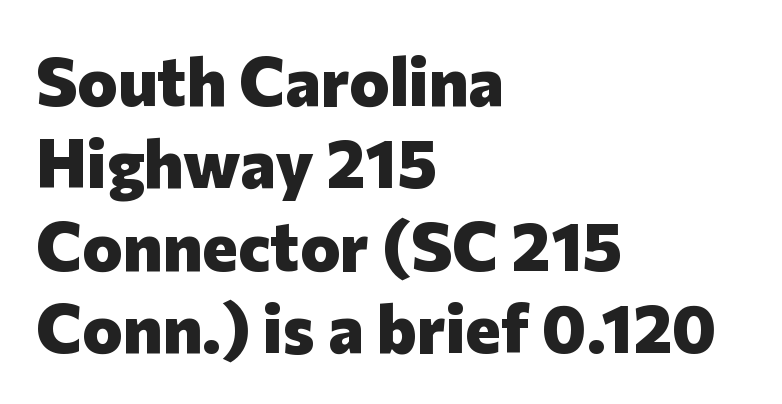
The image shows 68 px heavy sans-serif type, upright; set left-aligned, line spacing 1.21x, normal letter spacing, not underlined; low stroke contrast and a medium x-height.
